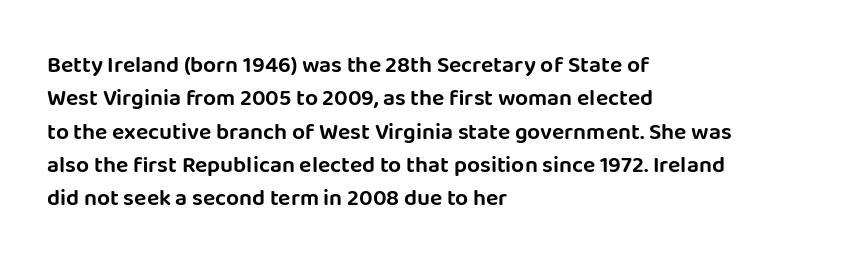
The image shows 23 px text type, upright; set left-aligned, normal line spacing (1.45x), normal letter spacing, not underlined.
